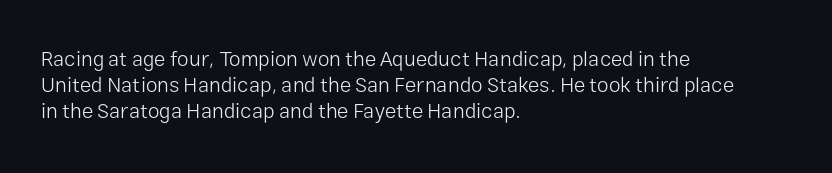
Q: Is the text bold? A: No.
Q: Is the text italic (slanted)? A: No, it is upright.
Q: Is the text underlined? A: No.
Q: How is the paragraph aligned? A: Left-aligned.
Q: Is the spacing between letters normal or unusually wide? A: Normal.
Q: Is the spacing between lines tight, normal or loose? A: Normal.
